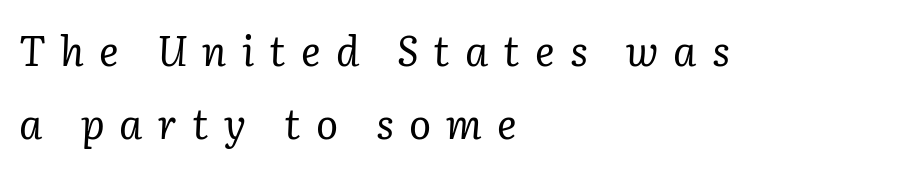
{"serif": "yes", "italic": "yes", "lean": "right", "slant_degrees": 2, "bold": "no", "weight": "regular", "width": "normal", "stroke_contrast": "low", "x_height": "medium", "monospaced": "no", "underline": "no", "align": "left", "line_spacing_ratio": 1.78, "letter_spacing": "wide", "letter_spacing_em": 0.37, "glyph_px": 41}
